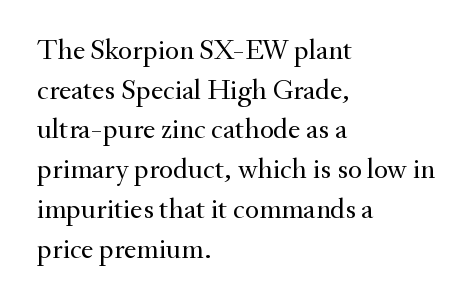
Q: Is the text bold? A: No.
Q: Is the text italic (slanted)? A: No, it is upright.
Q: Is the typeface a serif or a sans-serif typeface? A: Serif.
Q: Is the text underlined? A: No.
Q: How is the paragraph aligned? A: Left-aligned.
Q: Is the spacing between letters normal or unusually wide? A: Normal.
Q: Is the spacing between lines tight, normal or loose? A: Normal.
Q: Width (condensed, normal, or wide)? A: Normal.
Q: Stroke contrast? A: Medium.
Q: x-height? A: Small.
Q: Monospaced? A: No.
